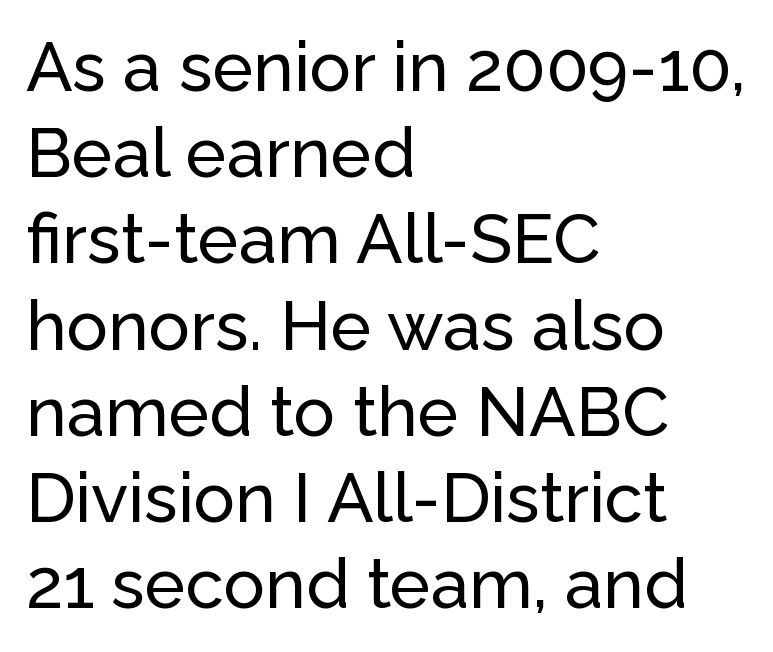
The image shows 69 px sans-serif type, upright; set left-aligned, normal line spacing (1.25x), normal letter spacing, not underlined; low stroke contrast and a medium x-height.
